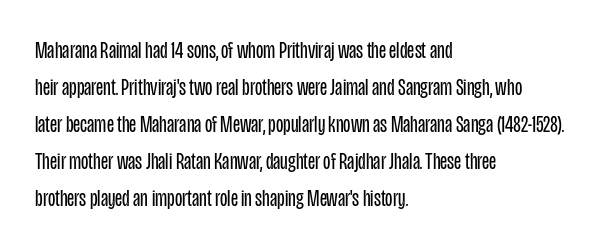
Vertical strokes here are truly vertical. Every row of glyphs begins at an identical x-position on the left. Between one letter and the next there's only the usual sliver of space. Only glyphs here, with clear space below each row.
